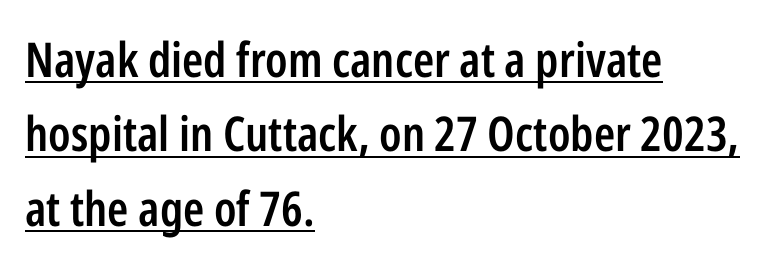
Letterform terminals end flat and unadorned throughout the passage. Nope, not italic — everything's standing straight. Varying glyph widths throughout — classic text-font behaviour. In designer terms, the underline attribute is active on this setting. Observe the ordinary spacing: letters are neighbours, not strangers.
